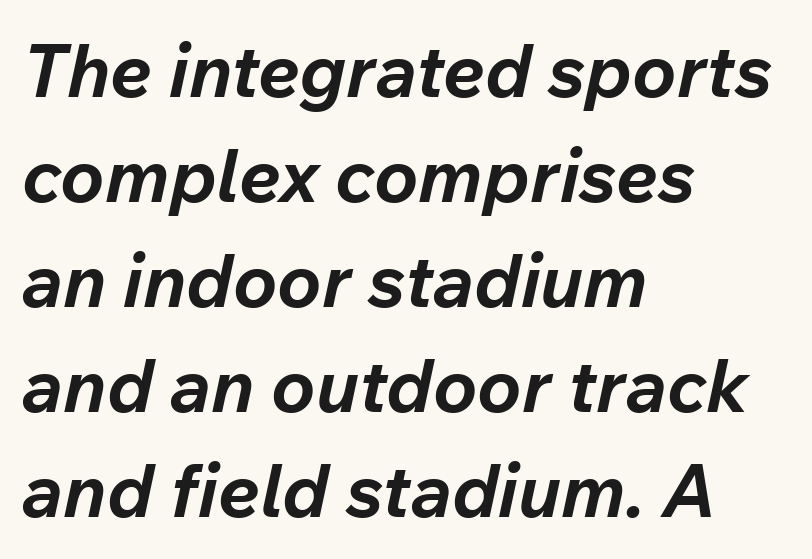
The image shows 74 px bold type, italic (leaning right); set left-aligned, normal line spacing (1.42x), normal letter spacing, not underlined; low stroke contrast and a medium x-height.
